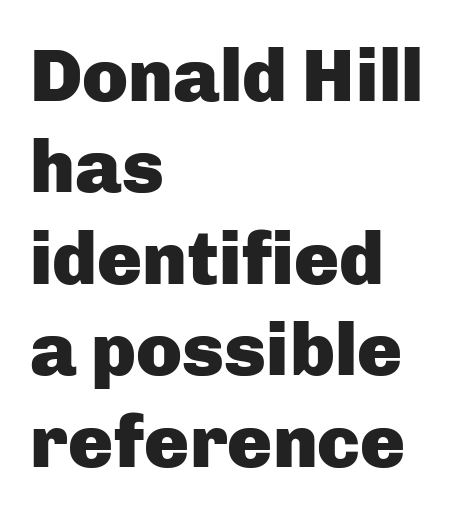
{"serif": "no", "italic": "no", "bold": "yes", "weight": "heavy", "width": "normal", "stroke_contrast": "low", "x_height": "medium", "monospaced": "no", "underline": "no", "align": "left", "line_spacing_ratio": 1.22, "letter_spacing": "normal", "letter_spacing_em": 0.0, "glyph_px": 75}
